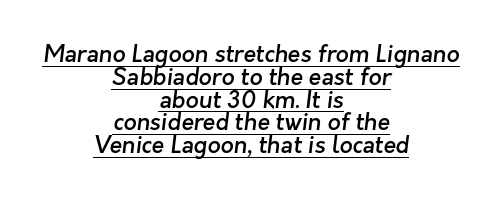
Q: Is the text bold? A: Semi-bold.
Q: Is the text underlined? A: Yes.
Q: How is the paragraph aligned? A: Centered.
Q: Is the spacing between letters normal or unusually wide? A: Normal.
Q: Is the spacing between lines tight, normal or loose? A: Tight.
